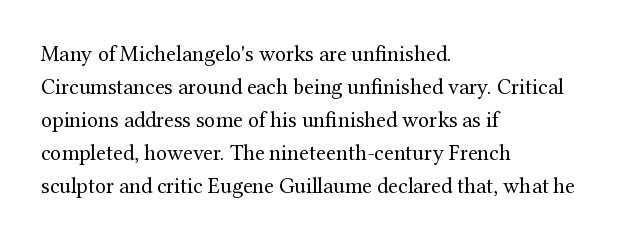
{"italic": "no", "bold": "no", "underline": "no", "align": "left", "line_spacing": "normal", "line_spacing_ratio": 1.5, "letter_spacing": "normal", "letter_spacing_em": 0.0, "glyph_px": 22}
